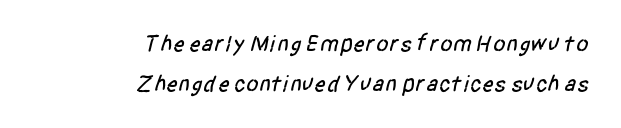
The image shows 23 px text type; set right-aligned, line spacing 1.73x, normal letter spacing, not underlined.
